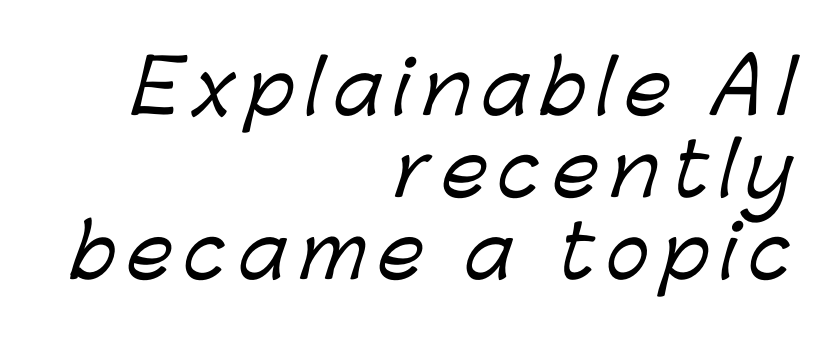
The image shows 73 px sans-serif type; set right-aligned, tight line spacing (1.12x), not underlined; low stroke contrast and a medium x-height.
